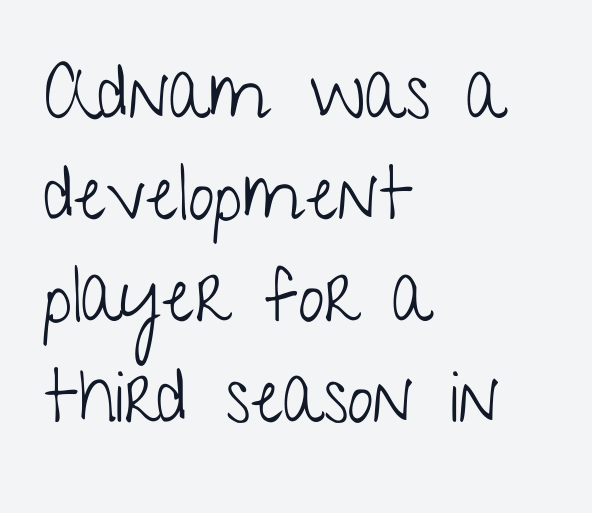
The letters stand upright; this is a roman face. Do the characters align in a grid? No, the font is proportional. Left-aligned paragraph, ragged on the right. This rendering features lettering with no underline. Unbolded letterforms with no extra heft.
